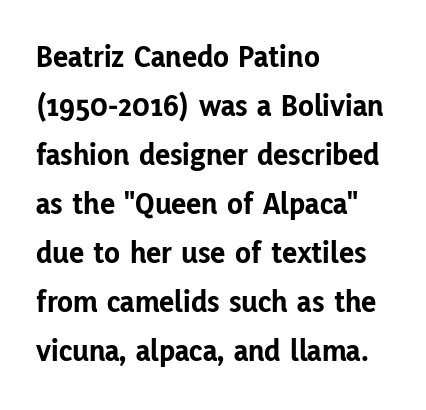
The image shows 32 px bold sans-serif type, upright; set left-aligned, normal line spacing (1.53x), normal letter spacing, not underlined; low stroke contrast and a medium x-height.
